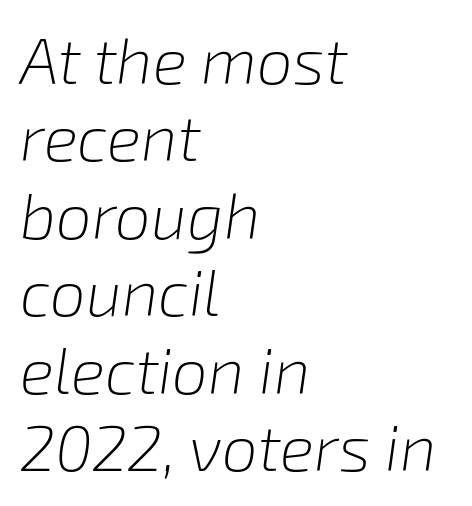
Q: Is the text bold? A: No.
Q: Is the text italic (slanted)? A: Yes, it leans right by about 8 degrees.
Q: Is the text underlined? A: No.
Q: How is the paragraph aligned? A: Left-aligned.
Q: Is the spacing between letters normal or unusually wide? A: Normal.
Q: Width (condensed, normal, or wide)? A: Normal.
Q: Stroke contrast? A: Low.
Q: x-height? A: Medium.
Q: Monospaced? A: No.
